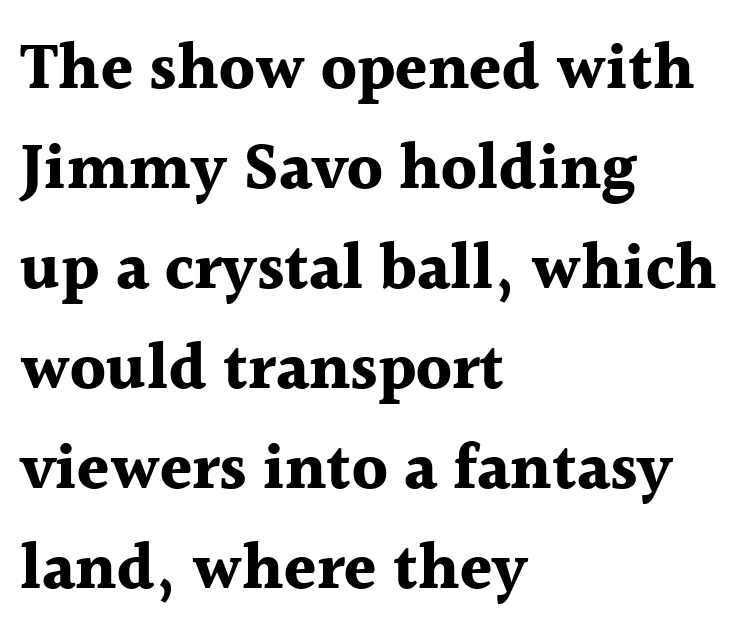
{"serif": "yes", "italic": "no", "bold": "yes", "weight": "bold", "width": "normal", "x_height": "medium", "monospaced": "no", "underline": "no", "align": "left", "line_spacing": "normal", "line_spacing_ratio": 1.54, "letter_spacing": "normal", "letter_spacing_em": 0.0, "glyph_px": 65}
